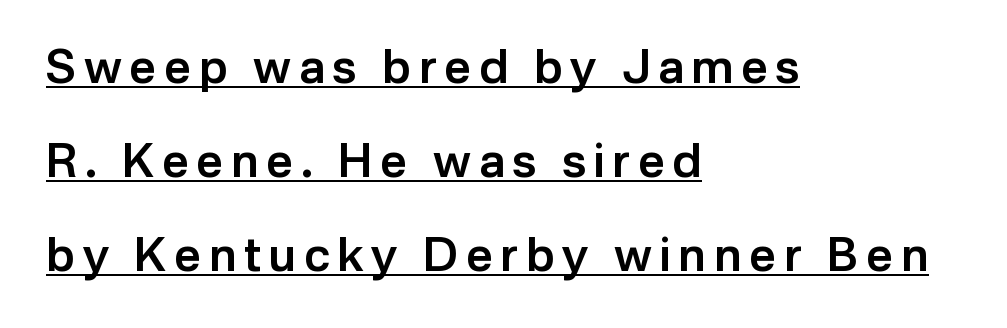
The image shows 47 px semibold sans-serif type, upright; set left-aligned, loose line spacing (2.0x), underlined; low stroke contrast and a medium x-height.
